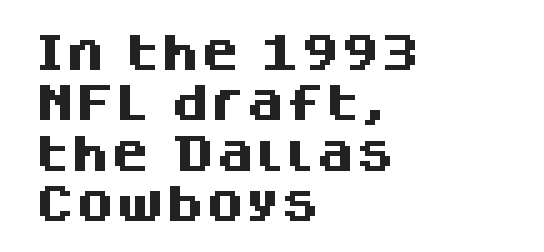
The sample has been set heavy, in full bold. A typesetter would call this zero additional tracking. The paragraph shown leans on its left margin. Look at the bottom of the vertical strokes: they stop flat, with no serifs.
